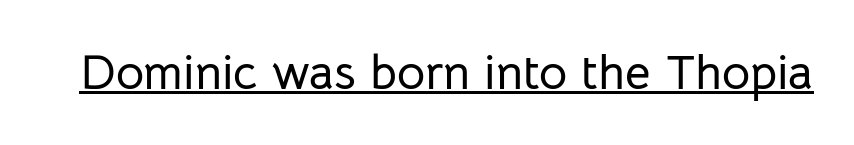
The image shows 49 px sans-serif type, upright; set normal letter spacing, underlined; low stroke contrast and a medium x-height.
